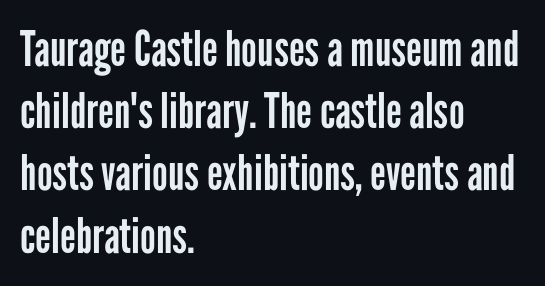
The image shows 49 px regular-weight, condensed sans-serif type, upright; set left-aligned, normal line spacing (1.27x), normal letter spacing, not underlined; low stroke contrast and a medium x-height.
